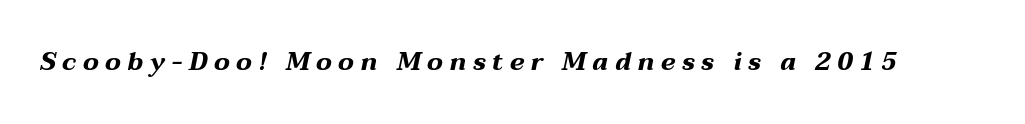
Q: Is the text bold? A: Yes.
Q: Is the text italic (slanted)? A: Yes, it leans right by about 12 degrees.
Q: Is the text underlined? A: No.
Q: Is the spacing between letters normal or unusually wide? A: Unusually wide.
